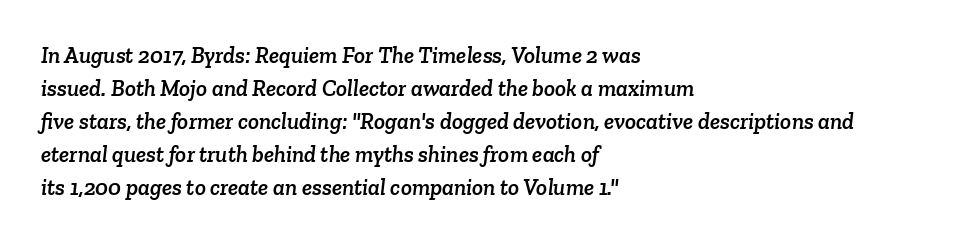
The image shows 23 px text type; set left-aligned, normal line spacing (1.43x), normal letter spacing, not underlined.
